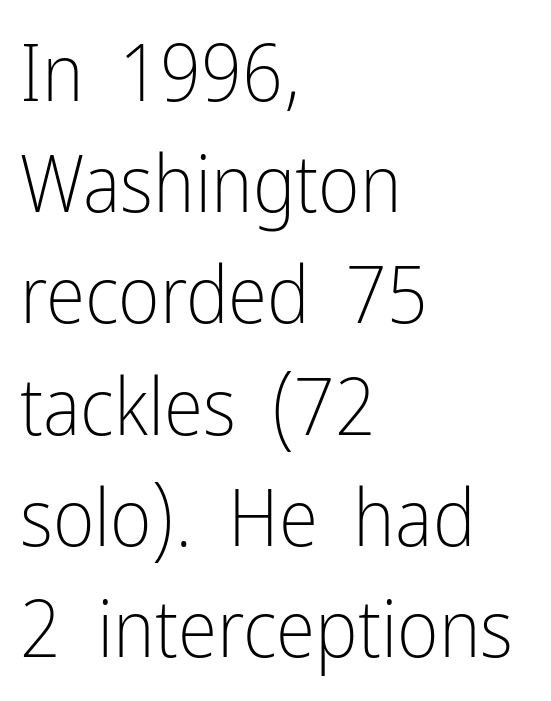
{"serif": "no", "italic": "no", "bold": "no", "weight": "light", "width": "condensed", "stroke_contrast": "low", "x_height": "medium", "monospaced": "no", "underline": "no", "align": "left", "line_spacing": "normal", "line_spacing_ratio": 1.39, "letter_spacing": "normal", "letter_spacing_em": 0.0, "glyph_px": 80}
